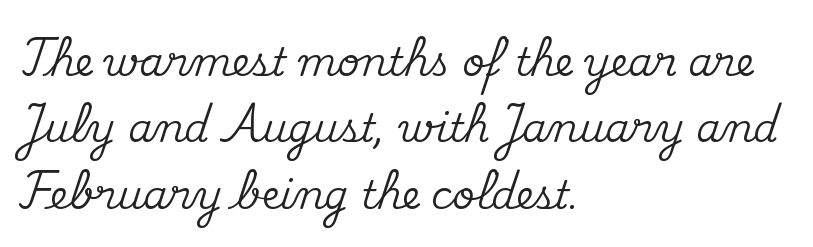
The image shows 39 px serif type; set left-aligned, normal line spacing (1.7x), normal letter spacing, not underlined; medium stroke contrast and a small x-height.
